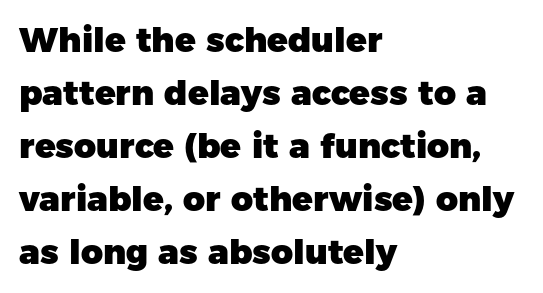
Vertical spacing — default. Are there feet on the stems? There aren't — it's a sans. A classic flush-left, rag-right setting is used for this passage. Varying glyph widths throughout — classic text-font behaviour. The type is set solid horizontally, with unmodified tracking. Lines of text with bare space underneath.
